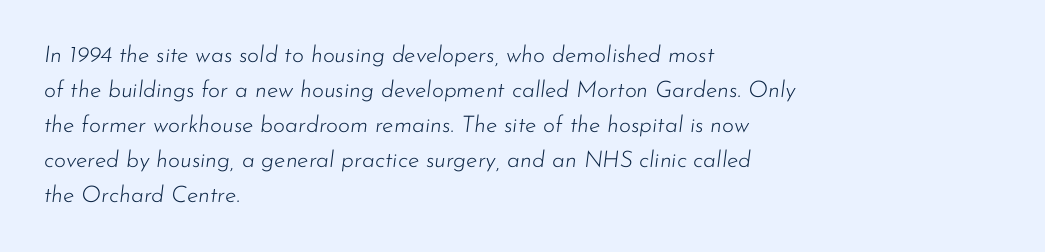
The image shows 23 px text type, italic (leaning right); set left-aligned, normal line spacing (1.52x), normal letter spacing, not underlined.
